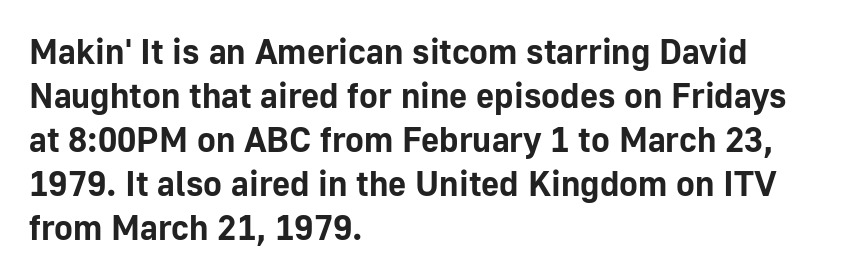
This sample uses plain, unmodified letter spacing. In terms of weight, the rendering is a true, heavy bold. Has an underline been added? It has not. Characters remain perfectly vertical along every line.
